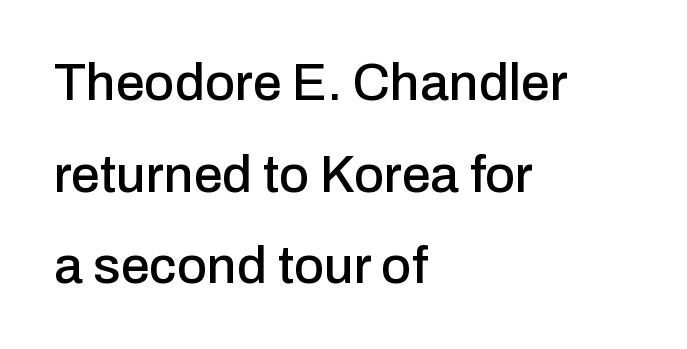
Q: Is the text italic (slanted)? A: No, it is upright.
Q: Is the typeface a serif or a sans-serif typeface? A: Sans-serif.
Q: Is the text underlined? A: No.
Q: How is the paragraph aligned? A: Left-aligned.
Q: Is the spacing between letters normal or unusually wide? A: Normal.
Q: Width (condensed, normal, or wide)? A: Normal.
Q: Stroke contrast? A: Low.
Q: x-height? A: Medium.
Q: Monospaced? A: No.
